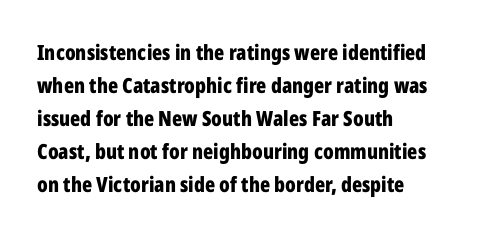
{"italic": "no", "bold": "yes", "underline": "no", "align": "left", "line_spacing": "normal", "line_spacing_ratio": 1.57, "letter_spacing": "normal", "letter_spacing_em": 0.0, "glyph_px": 21}
